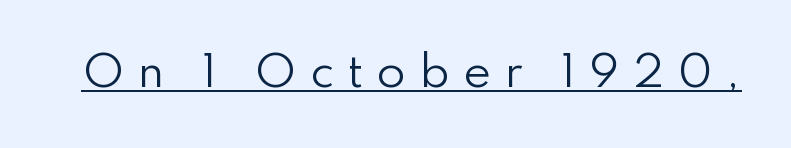
{"serif": "no", "italic": "no", "bold": "no", "weight": "regular", "width": "normal", "stroke_contrast": "low", "x_height": "small", "monospaced": "no", "underline": "yes", "letter_spacing": "wide", "letter_spacing_em": 0.32, "glyph_px": 42}
